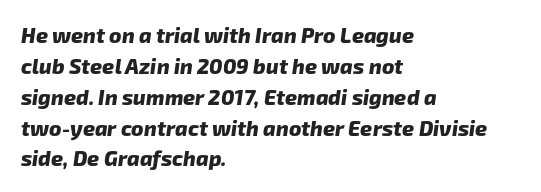
{"bold": "yes", "underline": "no", "align": "left", "line_spacing": "normal", "line_spacing_ratio": 1.47, "letter_spacing": "normal", "letter_spacing_em": 0.0, "glyph_px": 21}
